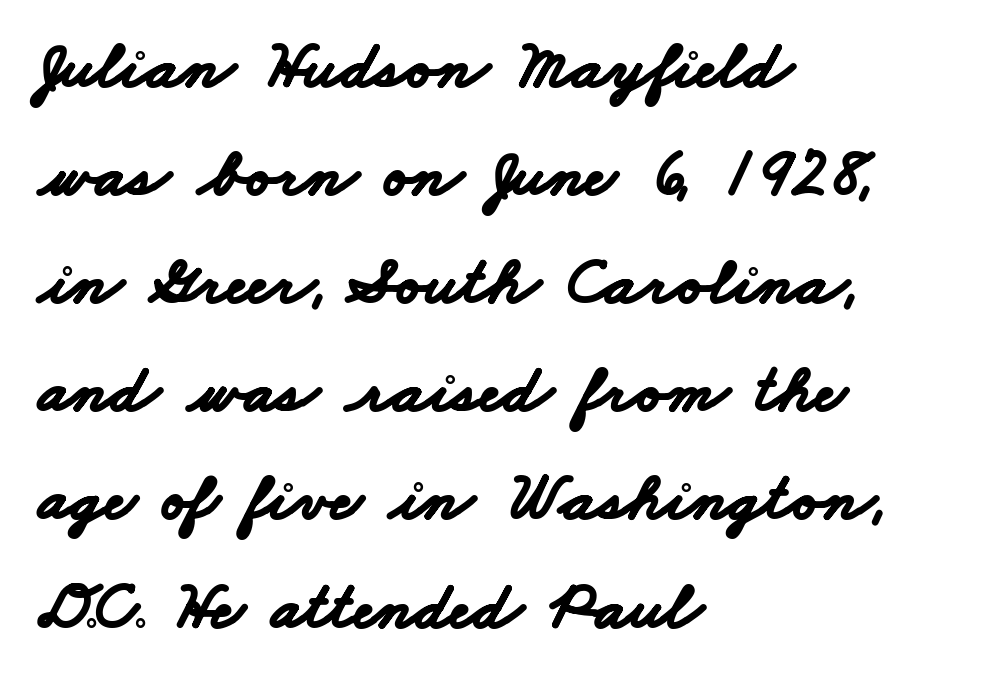
Quick note: interline space is typical. Character widths vary here, with narrow letters taking less room than wide ones. Caption: bold face, heavy strokes. What stands out about the letter spacing? Nothing — it is the standard amount.
